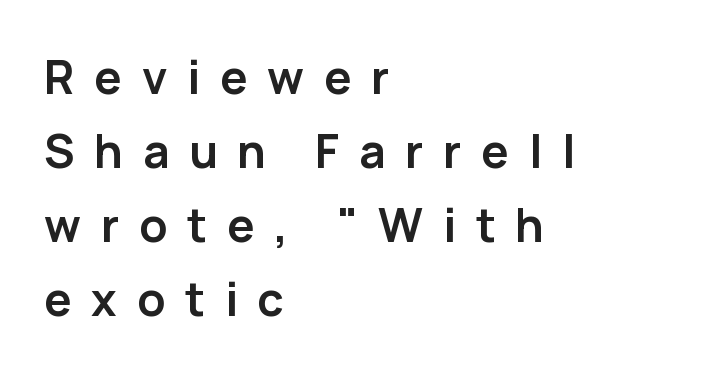
Typographic density is high because the face is bold. The text block is weighted toward the left margin, trailing off unevenly rightward. In terms of leading, this rendering sits right in the middle. Note: no serifs on the glyphs. This sample uses an upright cut, with every glyph sitting square on the baseline.
